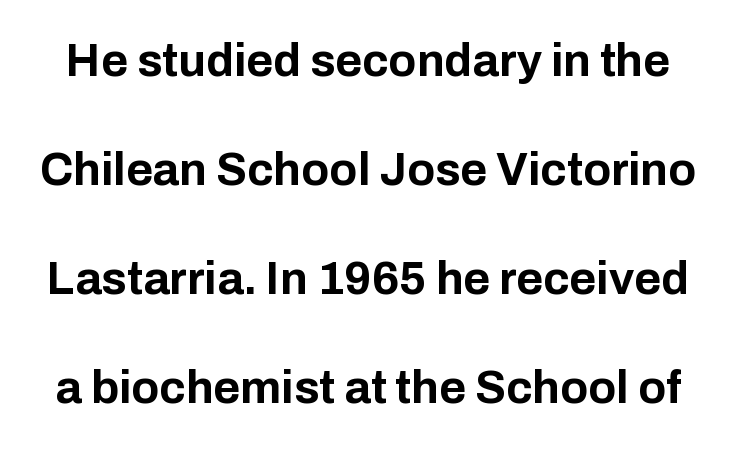
{"serif": "no", "italic": "no", "bold": "yes", "weight": "bold", "width": "normal", "stroke_contrast": "low", "x_height": "medium", "monospaced": "no", "underline": "no", "line_spacing": "loose", "line_spacing_ratio": 2.37, "letter_spacing": "normal", "letter_spacing_em": 0.0, "glyph_px": 46}
